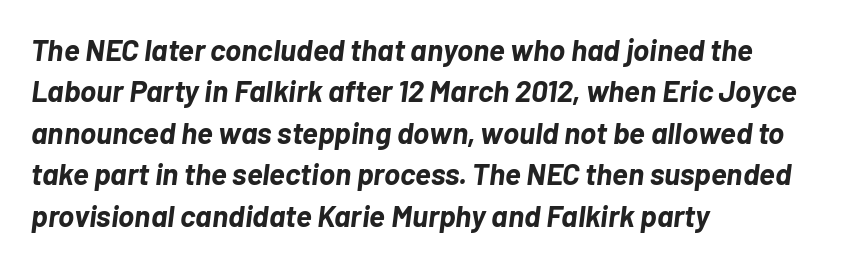
{"italic": "yes", "lean": "right", "slant_degrees": 7, "bold": "yes", "weight": "bold", "width": "normal", "stroke_contrast": "low", "x_height": "medium", "monospaced": "no", "underline": "no", "align": "left", "line_spacing": "normal", "line_spacing_ratio": 1.38, "letter_spacing": "normal", "letter_spacing_em": 0.0, "glyph_px": 30}
